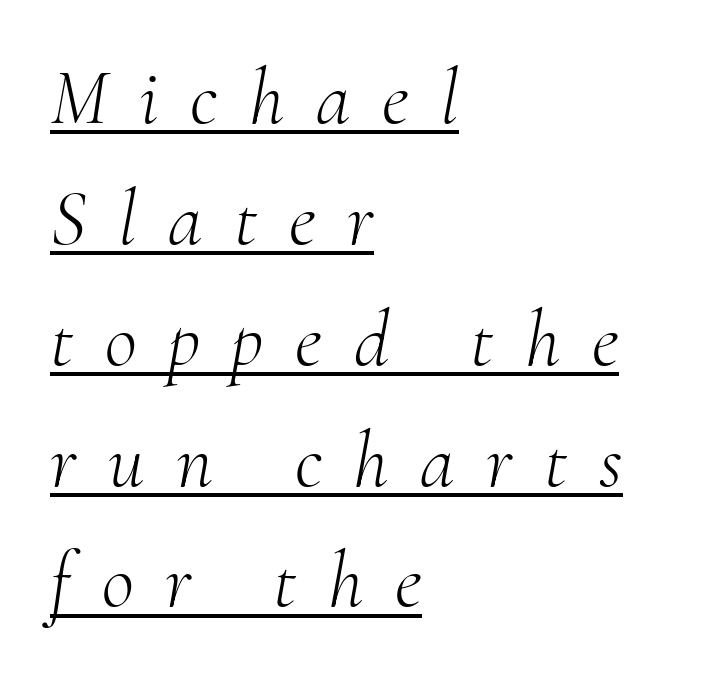
The image shows 79 px light serif type, italic (leaning right); set left-aligned, normal line spacing (1.53x), unusually wide letter spacing (+0.4 em), underlined; medium stroke contrast and a small x-height.
